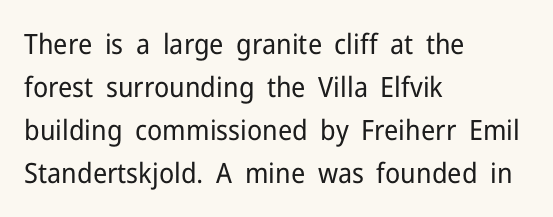
Q: Is the text bold? A: No.
Q: Is the text italic (slanted)? A: No, it is upright.
Q: Is the typeface a serif or a sans-serif typeface? A: Sans-serif.
Q: Is the text underlined? A: No.
Q: How is the paragraph aligned? A: Left-aligned.
Q: Is the spacing between letters normal or unusually wide? A: Normal.
Q: Is the spacing between lines tight, normal or loose? A: Normal.
Q: Width (condensed, normal, or wide)? A: Normal.
Q: Stroke contrast? A: Low.
Q: x-height? A: Medium.
Q: Monospaced? A: No.
